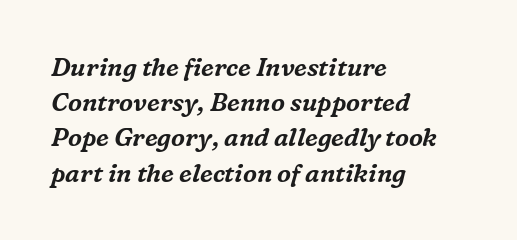
Q: Is the text italic (slanted)? A: Yes, it leans right by about 16 degrees.
Q: Is the text underlined? A: No.
Q: How is the paragraph aligned? A: Left-aligned.
Q: Is the spacing between letters normal or unusually wide? A: Normal.
Q: Is the spacing between lines tight, normal or loose? A: Normal.
